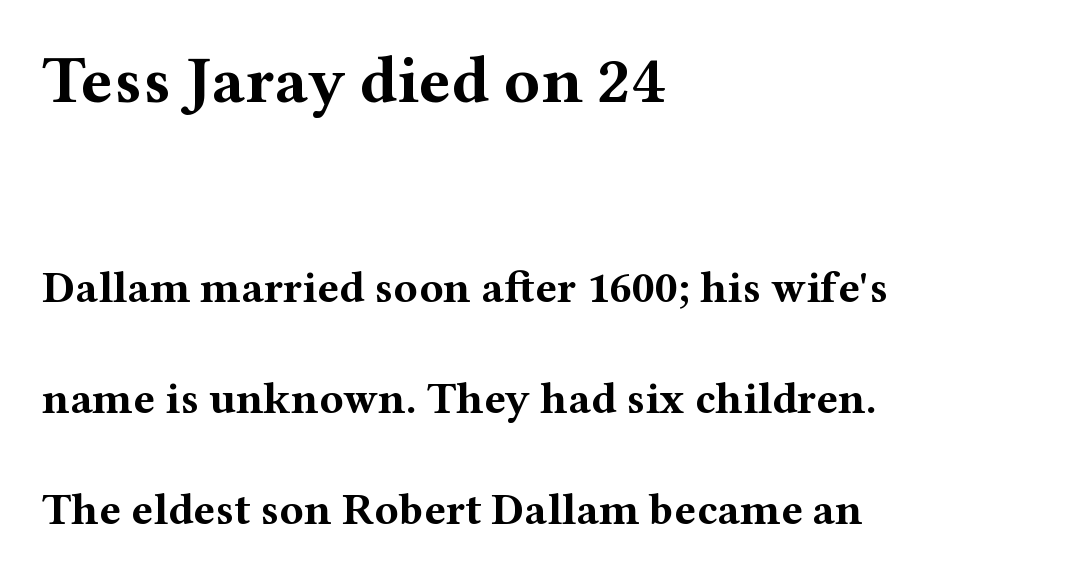
The image shows 67 px bold, wide serif type, upright; set left-aligned, loose line spacing (2.47x), normal letter spacing, not underlined; the first (top) block is 1.49x larger; medium stroke contrast and a medium x-height.
